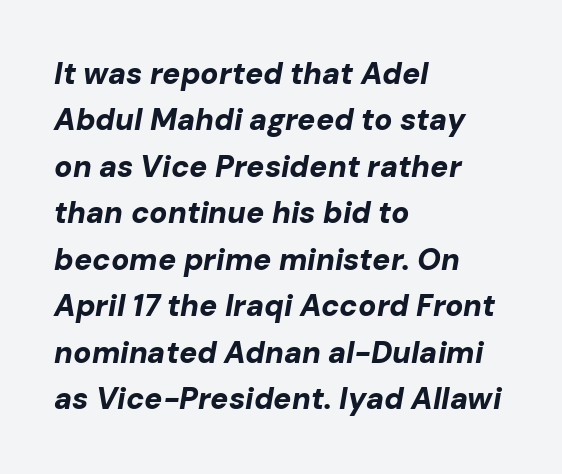
{"italic": "yes", "lean": "right", "slant_degrees": 10, "bold": "yes", "weight": "bold", "width": "normal", "stroke_contrast": "low", "x_height": "medium", "monospaced": "no", "underline": "no", "align": "left", "line_spacing": "normal", "line_spacing_ratio": 1.55, "letter_spacing": "normal", "letter_spacing_em": 0.0, "glyph_px": 30}
